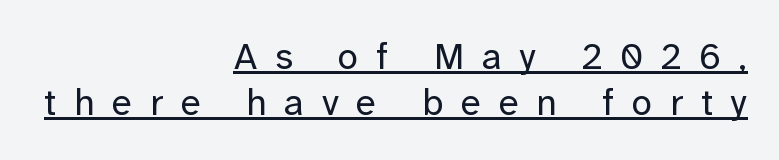
The image shows 37 px regular-weight sans-serif type, upright; set right-aligned, normal line spacing (1.25x), unusually wide letter spacing (+0.48 em), underlined; low stroke contrast and a medium x-height.
